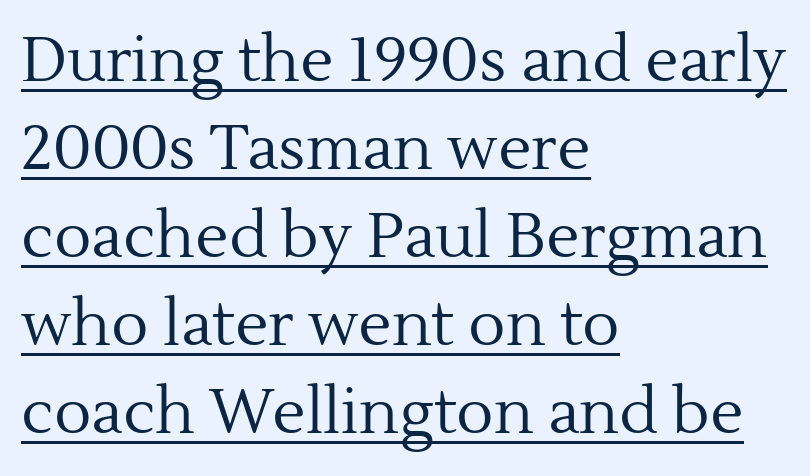
{"serif": "yes", "italic": "no", "bold": "no", "weight": "regular", "width": "normal", "x_height": "medium", "monospaced": "no", "underline": "yes", "align": "left", "line_spacing": "normal", "line_spacing_ratio": 1.42, "letter_spacing": "normal", "letter_spacing_em": 0.0, "glyph_px": 62}
